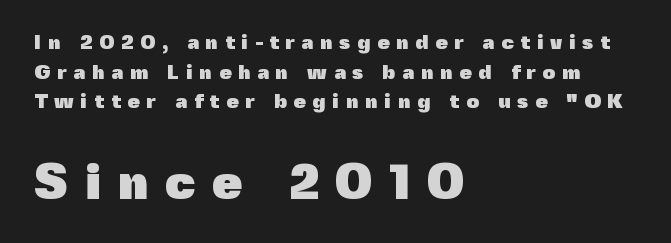
{"serif": "no", "italic": "no", "bold": "yes", "weight": "heavy", "width": "normal", "x_height": "medium", "monospaced": "no", "underline": "no", "align": "left", "line_spacing": "normal", "line_spacing_ratio": 1.48, "letter_spacing": "wide", "letter_spacing_em": 0.33, "larger_block": "second", "size_ratio": 2.45, "glyph_px": 49}
